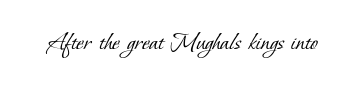
Q: Is the text bold? A: No.
Q: Is the typeface a serif or a sans-serif typeface? A: Serif.
Q: Is the text underlined? A: No.
Q: Is the spacing between letters normal or unusually wide? A: Normal.
Q: Width (condensed, normal, or wide)? A: Normal.
Q: Stroke contrast? A: Low.
Q: x-height? A: Small.
Q: Monospaced? A: No.
